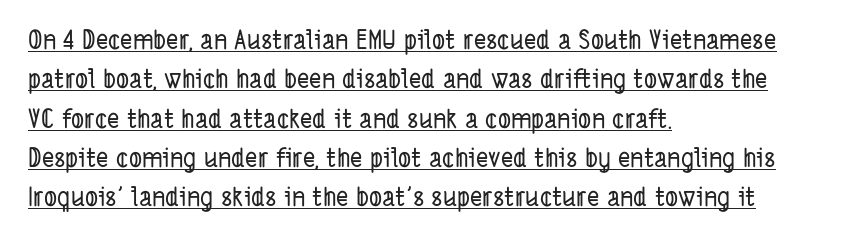
The image shows 26 px text type; set left-aligned, normal line spacing (1.51x), normal letter spacing, underlined.
